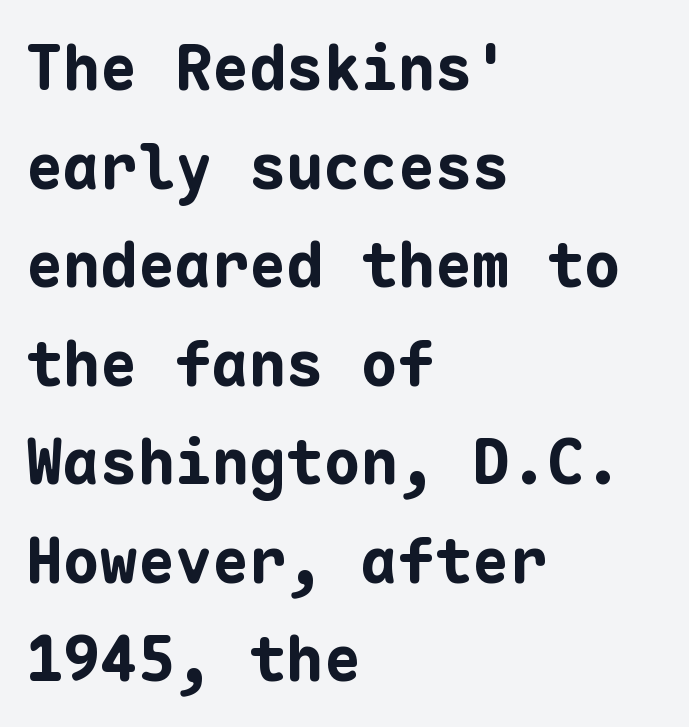
Q: Is the text bold? A: Yes.
Q: Is the text italic (slanted)? A: No, it is upright.
Q: Is the typeface a serif or a sans-serif typeface? A: Sans-serif.
Q: Is the text underlined? A: No.
Q: How is the paragraph aligned? A: Left-aligned.
Q: Is the spacing between letters normal or unusually wide? A: Normal.
Q: Is the spacing between lines tight, normal or loose? A: Normal.
Q: Width (condensed, normal, or wide)? A: Normal.
Q: Stroke contrast? A: Low.
Q: x-height? A: Medium.
Q: Monospaced? A: Yes.
